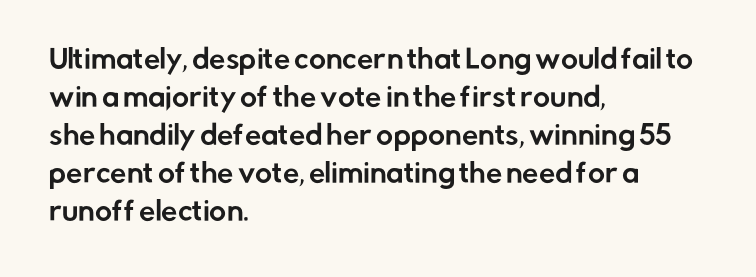
Vertical strokes here are truly vertical. Inter-character spacing is left at the font's built-in metrics. Beneath every word, the page is bare. The typesetter chose a ragged-right arrangement here. Quick note: interline space is typical.
